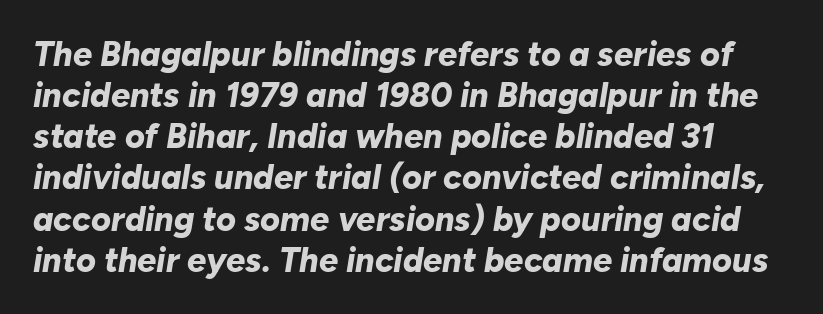
The image shows 34 px bold type, italic (leaning right); set line spacing 1.21x, normal letter spacing, not underlined; low stroke contrast and a medium x-height.
